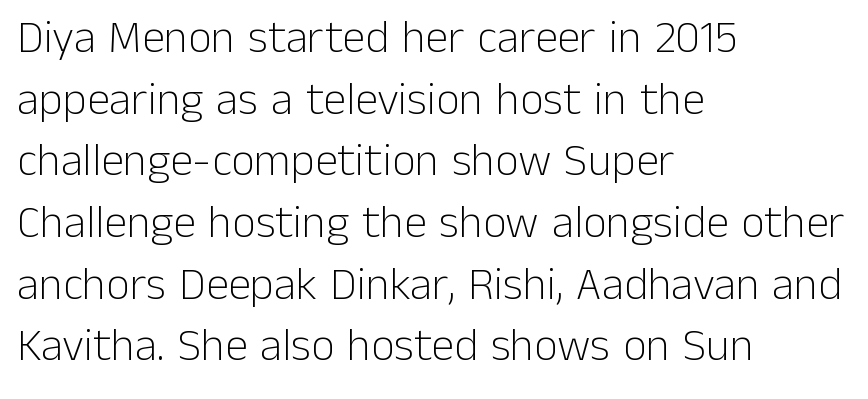
Check under the words: just untouched page. What's the leading like? Ordinary, nothing unusual. Weight class: somewhere from thin through regular. Line starts are locked; line ends wander. The lettering holds an erect, upright posture throughout. The gaps between neighbouring characters are ordinary and unremarkable.
